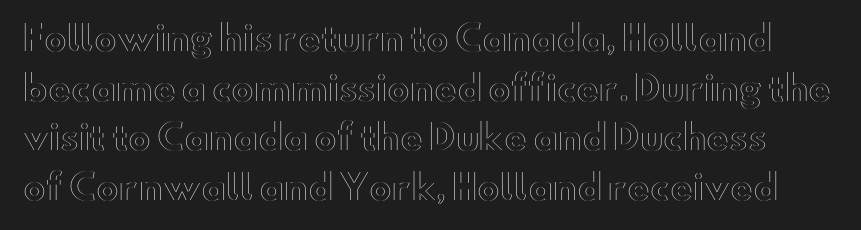
Q: Is the text italic (slanted)? A: No, it is upright.
Q: Is the text underlined? A: No.
Q: Is the spacing between letters normal or unusually wide? A: Normal.
Q: Is the spacing between lines tight, normal or loose? A: Normal.
Q: Width (condensed, normal, or wide)? A: Wide.
Q: x-height? A: Small.
Q: Monospaced? A: No.
